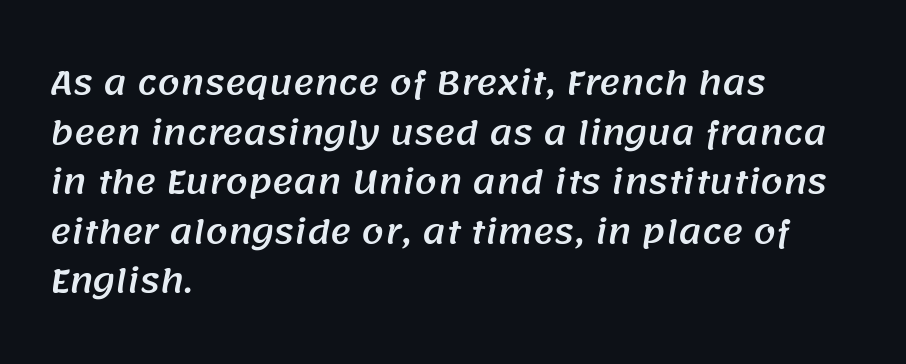
{"serif": "no", "width": "normal", "stroke_contrast": "medium", "x_height": "large", "monospaced": "no", "underline": "no", "align": "left", "line_spacing": "normal", "line_spacing_ratio": 1.55, "letter_spacing": "normal", "letter_spacing_em": 0.0, "glyph_px": 32}
